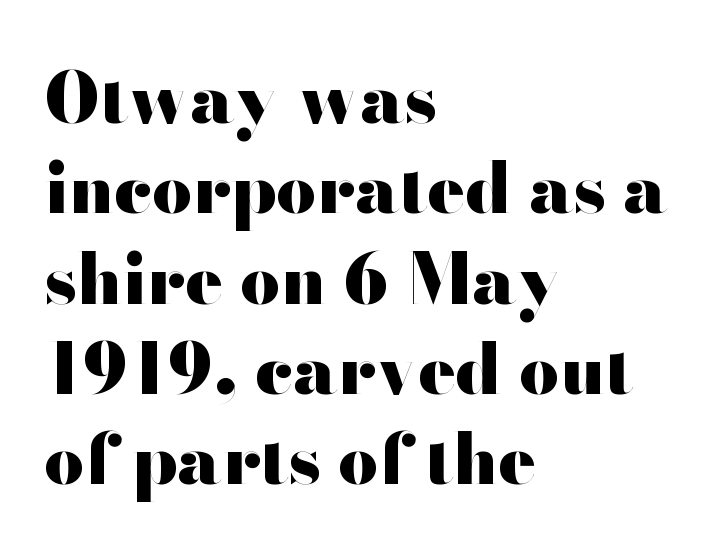
{"serif": "no", "italic": "no", "bold": "yes", "weight": "heavy", "width": "wide", "stroke_contrast": "high", "x_height": "small", "monospaced": "no", "underline": "no", "align": "left", "line_spacing": "normal", "line_spacing_ratio": 1.29, "letter_spacing": "normal", "letter_spacing_em": 0.0, "glyph_px": 70}
